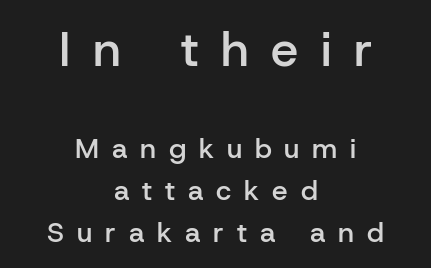
{"serif": "no", "italic": "no", "bold": "semi", "weight": "semibold", "width": "normal", "stroke_contrast": "low", "x_height": "medium", "monospaced": "no", "underline": "no", "align": "center", "line_spacing": "normal", "line_spacing_ratio": 1.5, "letter_spacing": "wide", "letter_spacing_em": 0.46, "larger_block": "first", "size_ratio": 1.75, "glyph_px": 49}
